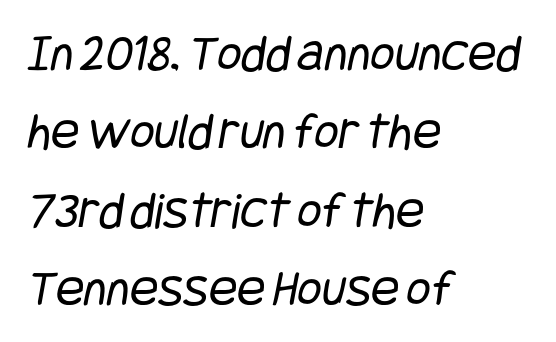
Q: Is the text bold? A: No.
Q: Is the typeface a serif or a sans-serif typeface? A: Sans-serif.
Q: Is the text underlined? A: No.
Q: How is the paragraph aligned? A: Left-aligned.
Q: Is the spacing between letters normal or unusually wide? A: Normal.
Q: Is the spacing between lines tight, normal or loose? A: Normal.
Q: Width (condensed, normal, or wide)? A: Condensed.
Q: Stroke contrast? A: Low.
Q: x-height? A: Large.
